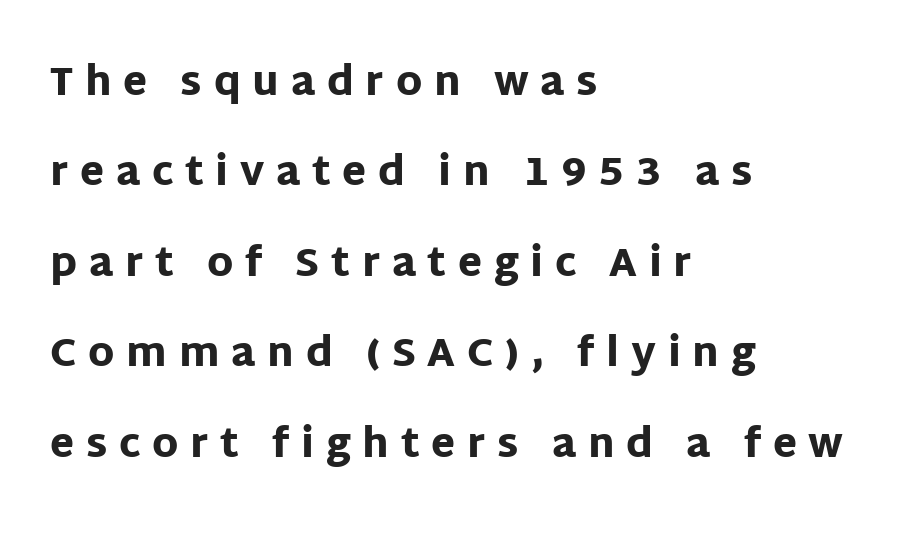
Q: Is the text bold? A: Yes.
Q: Is the text italic (slanted)? A: No, it is upright.
Q: Is the typeface a serif or a sans-serif typeface? A: Sans-serif.
Q: Is the text underlined? A: No.
Q: How is the paragraph aligned? A: Left-aligned.
Q: Is the spacing between letters normal or unusually wide? A: Unusually wide.
Q: Is the spacing between lines tight, normal or loose? A: Loose.
Q: Width (condensed, normal, or wide)? A: Normal.
Q: Stroke contrast? A: Low.
Q: x-height? A: Large.
Q: Monospaced? A: No.
